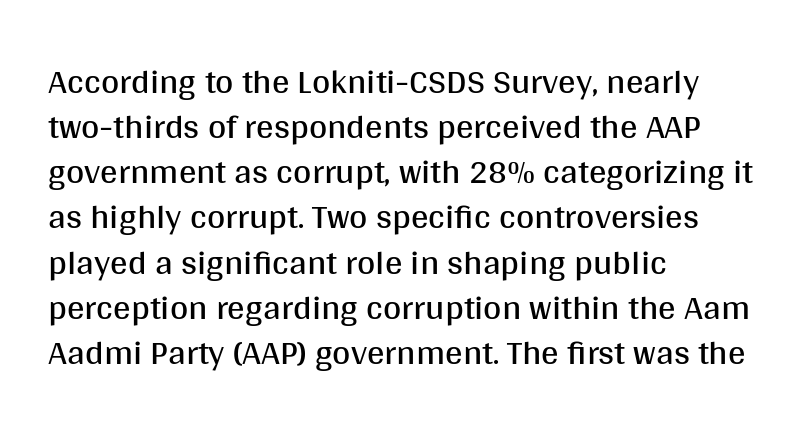
{"serif": "no", "italic": "no", "bold": "no", "weight": "regular", "width": "normal", "stroke_contrast": "medium", "x_height": "large", "monospaced": "no", "underline": "no", "align": "left", "line_spacing": "normal", "line_spacing_ratio": 1.29, "letter_spacing": "normal", "letter_spacing_em": 0.0, "glyph_px": 35}
